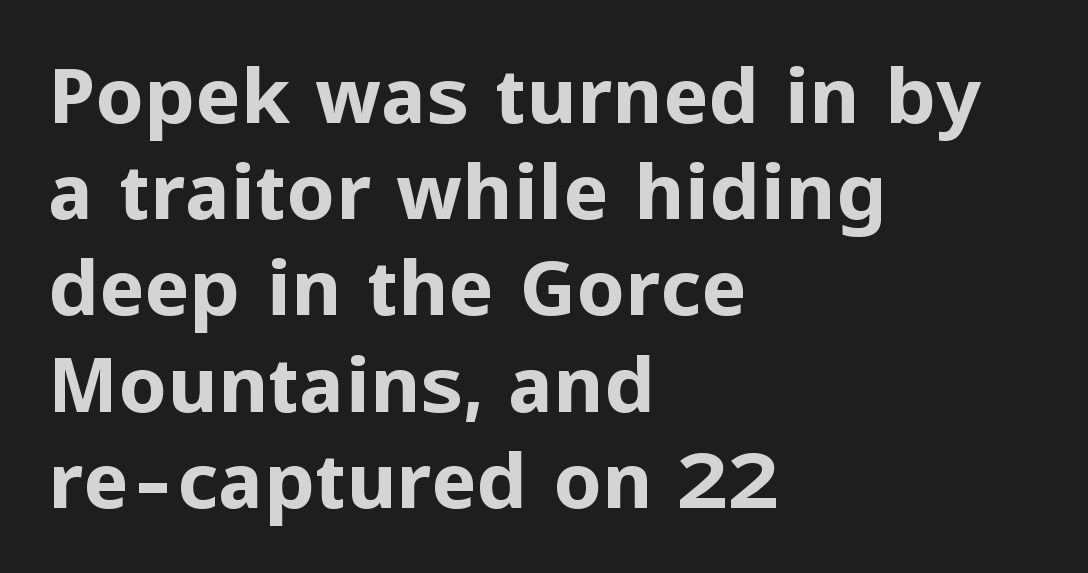
{"serif": "no", "italic": "no", "bold": "yes", "weight": "bold", "width": "normal", "stroke_contrast": "low", "x_height": "medium", "monospaced": "no", "underline": "no", "align": "left", "line_spacing": "normal", "line_spacing_ratio": 1.25, "letter_spacing": "normal", "letter_spacing_em": 0.0, "glyph_px": 77}
